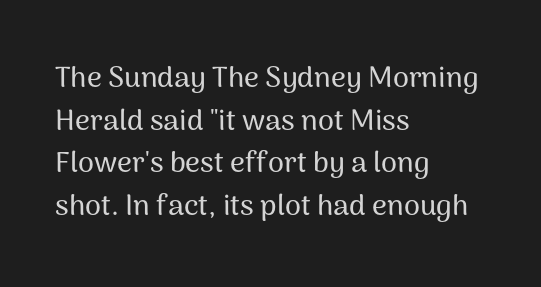
{"serif": "no", "italic": "no", "width": "normal", "stroke_contrast": "medium", "x_height": "medium", "monospaced": "no", "underline": "no", "align": "left", "line_spacing": "normal", "line_spacing_ratio": 1.47, "letter_spacing": "normal", "letter_spacing_em": 0.0, "glyph_px": 29}
